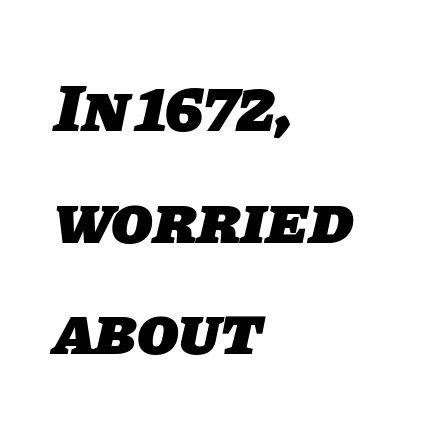
The space between consecutive lines is moderate. Compared with a centered layout, this one pins lines to the left instead. Between one letter and the next there's only the usual sliver of space. No word sits above an underline. The rendering uses natural spacing where letterforms have individual widths.
